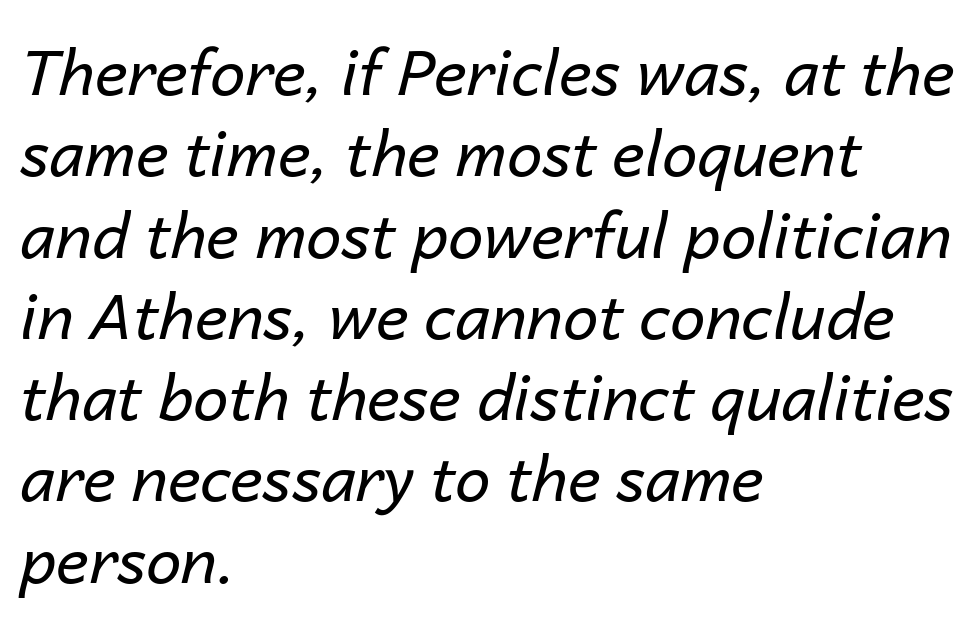
Q: Is the text bold? A: No.
Q: Is the text italic (slanted)? A: Yes, it leans right by about 14 degrees.
Q: Is the text underlined? A: No.
Q: How is the paragraph aligned? A: Left-aligned.
Q: Is the spacing between letters normal or unusually wide? A: Normal.
Q: Is the spacing between lines tight, normal or loose? A: Normal.
Q: Width (condensed, normal, or wide)? A: Normal.
Q: Stroke contrast? A: Low.
Q: x-height? A: Medium.
Q: Monospaced? A: No.
